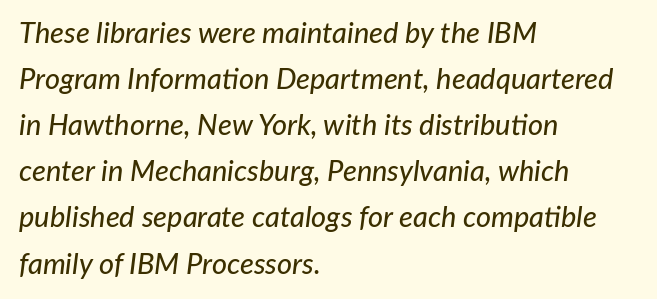
Q: Is the text italic (slanted)? A: Yes, it leans right by about 7 degrees.
Q: Is the text underlined? A: No.
Q: How is the paragraph aligned? A: Left-aligned.
Q: Is the spacing between letters normal or unusually wide? A: Normal.
Q: Is the spacing between lines tight, normal or loose? A: Normal.
Q: Width (condensed, normal, or wide)? A: Normal.
Q: Stroke contrast? A: Low.
Q: x-height? A: Medium.
Q: Monospaced? A: No.
